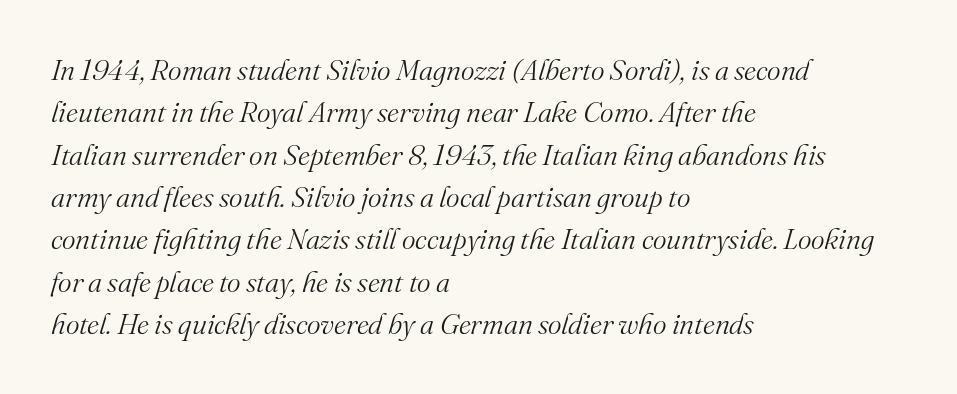
Each letter's strokes conclude with small projecting serifs. Proportional: the letters do not fall into vertical columns. The letters look calm and open, with moderate or lighter stems. Leading: standard. This rendering features lettering with no underline.
